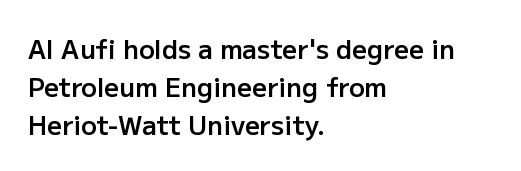
One glance says typical: line gaps are just what's usual. All the whitespace from short lines collects on the right. Stems and bowls a touch heavier than normal — semibold. Only glyphs here, with clear space below each row. Letter spacing: default.
